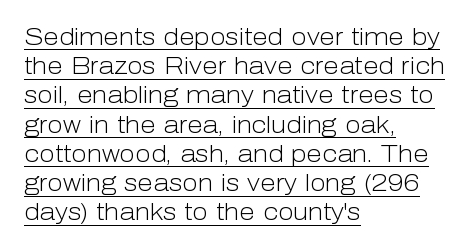
Q: Is the text bold? A: No.
Q: Is the text italic (slanted)? A: No, it is upright.
Q: Is the text underlined? A: Yes.
Q: How is the paragraph aligned? A: Left-aligned.
Q: Is the spacing between letters normal or unusually wide? A: Normal.
Q: Is the spacing between lines tight, normal or loose? A: Normal.
